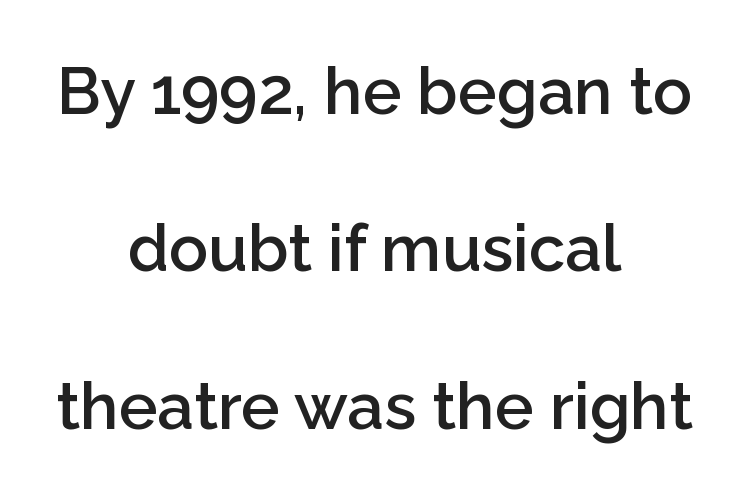
Q: Is the text bold? A: Semi-bold.
Q: Is the text italic (slanted)? A: No, it is upright.
Q: Is the typeface a serif or a sans-serif typeface? A: Sans-serif.
Q: Is the text underlined? A: No.
Q: How is the paragraph aligned? A: Centered.
Q: Is the spacing between letters normal or unusually wide? A: Normal.
Q: Is the spacing between lines tight, normal or loose? A: Loose.
Q: Width (condensed, normal, or wide)? A: Normal.
Q: Stroke contrast? A: Low.
Q: x-height? A: Medium.
Q: Monospaced? A: No.
